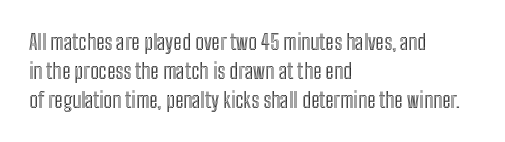
The compositor pushed each line to the left boundary. The strip under each line holds only bare page. When letters stand straight like this, we call the style roman or upright. Letter spacing: default. In terms of leading, this rendering sits right in the middle.
